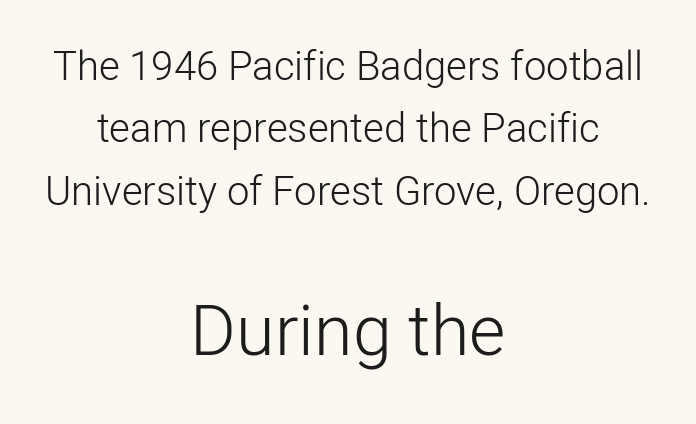
{"serif": "no", "italic": "no", "bold": "no", "weight": "light", "width": "normal", "stroke_contrast": "low", "x_height": "medium", "monospaced": "no", "underline": "no", "align": "center", "line_spacing": "normal", "line_spacing_ratio": 1.56, "letter_spacing": "normal", "letter_spacing_em": 0.0, "larger_block": "second", "size_ratio": 1.75, "glyph_px": 70}
